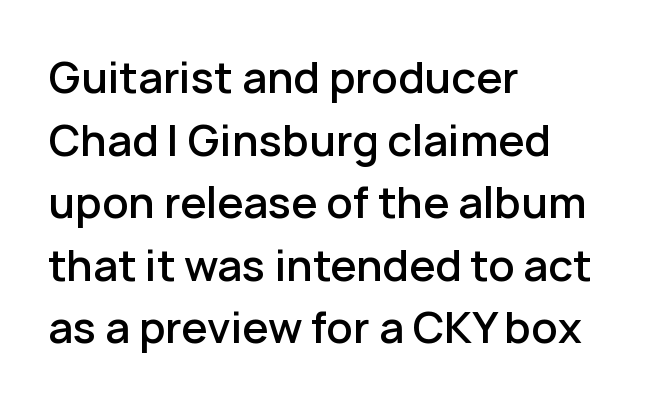
Proportional: the letters do not fall into vertical columns. Is there much room between lines? A standard amount, neither cramped nor airy. The string is rendered with underlining switched off. Typographic density is moderately raised because the face is semibold. How are the letters spaced? Ordinarily, with no added tracking.
